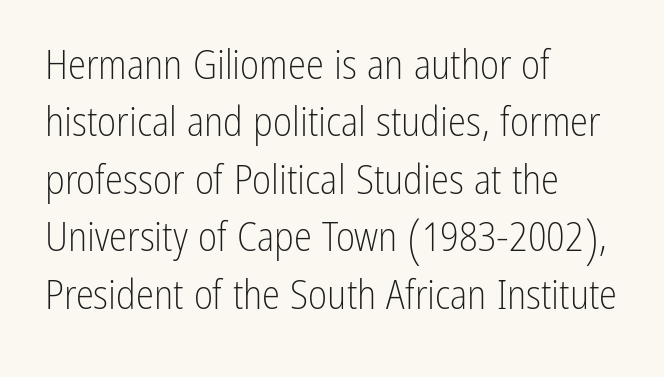
Q: Is the text bold? A: No.
Q: Is the text italic (slanted)? A: No, it is upright.
Q: Is the typeface a serif or a sans-serif typeface? A: Sans-serif.
Q: Is the text underlined? A: No.
Q: How is the paragraph aligned? A: Left-aligned.
Q: Is the spacing between letters normal or unusually wide? A: Normal.
Q: Is the spacing between lines tight, normal or loose? A: Normal.
Q: Width (condensed, normal, or wide)? A: Condensed.
Q: Stroke contrast? A: Low.
Q: x-height? A: Medium.
Q: Monospaced? A: No.
